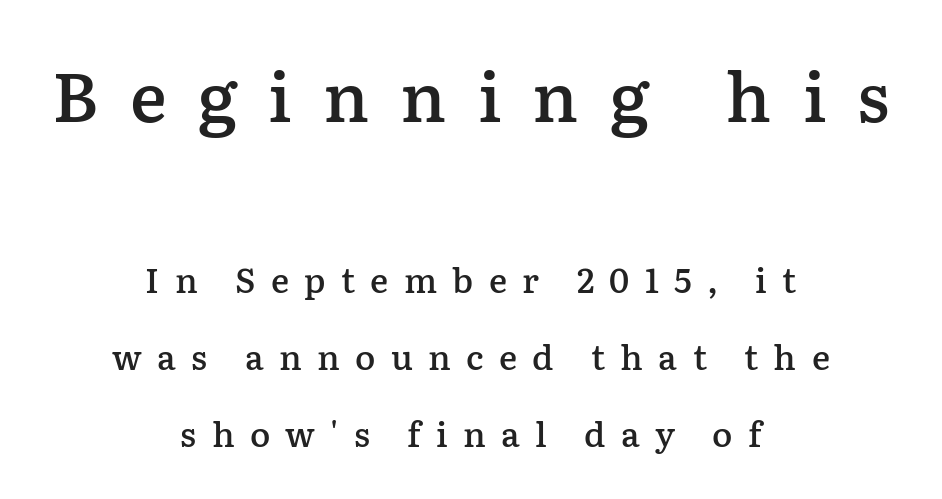
Q: Is the text bold? A: Semi-bold.
Q: Is the text italic (slanted)? A: No, it is upright.
Q: Is the typeface a serif or a sans-serif typeface? A: Serif.
Q: Is the text underlined? A: No.
Q: How is the paragraph aligned? A: Centered.
Q: Is the spacing between letters normal or unusually wide? A: Unusually wide.
Q: Is the spacing between lines tight, normal or loose? A: Loose.
Q: Which block of text is set in a larger size, the first (top) or the second (bottom)? A: The first (top) one.
Q: Width (condensed, normal, or wide)? A: Normal.
Q: Stroke contrast? A: Low.
Q: x-height? A: Medium.
Q: Monospaced? A: No.
